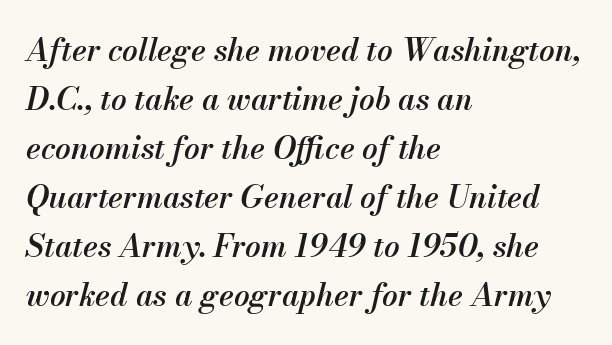
{"italic": "yes", "lean": "right", "slant_degrees": 13, "bold": "semi", "weight": "semibold", "width": "normal", "stroke_contrast": "medium", "x_height": "small", "monospaced": "no", "underline": "no", "align": "left", "line_spacing": "normal", "line_spacing_ratio": 1.58, "letter_spacing": "normal", "letter_spacing_em": 0.0, "glyph_px": 31}
